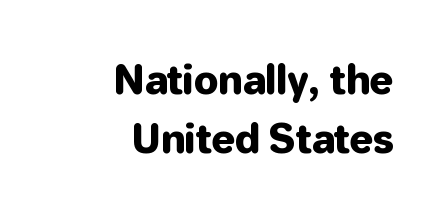
Q: Is the text italic (slanted)? A: No, it is upright.
Q: Is the typeface a serif or a sans-serif typeface? A: Sans-serif.
Q: Is the text underlined? A: No.
Q: How is the paragraph aligned? A: Right-aligned.
Q: Is the spacing between letters normal or unusually wide? A: Normal.
Q: Is the spacing between lines tight, normal or loose? A: Normal.
Q: Width (condensed, normal, or wide)? A: Normal.
Q: Stroke contrast? A: Low.
Q: x-height? A: Medium.
Q: Monospaced? A: No.
